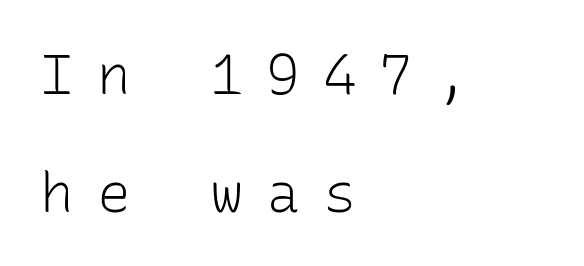
Q: Is the text bold? A: No.
Q: Is the text italic (slanted)? A: No, it is upright.
Q: Is the typeface a serif or a sans-serif typeface? A: Sans-serif.
Q: Is the text underlined? A: No.
Q: How is the paragraph aligned? A: Left-aligned.
Q: Is the spacing between letters normal or unusually wide? A: Unusually wide.
Q: Is the spacing between lines tight, normal or loose? A: Loose.
Q: Width (condensed, normal, or wide)? A: Normal.
Q: Stroke contrast? A: Low.
Q: x-height? A: Medium.
Q: Monospaced? A: Yes.
